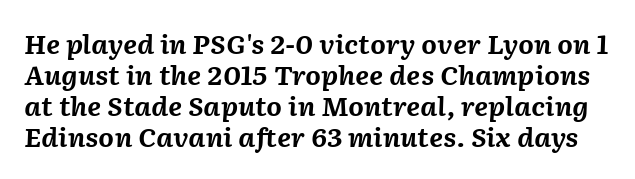
The letters sit at their default tracking, neither squeezed nor spread. Underlining? Definitely not there. Each glyph is drawn with heavy, bold strokes. Designer's note — italics engaged.
